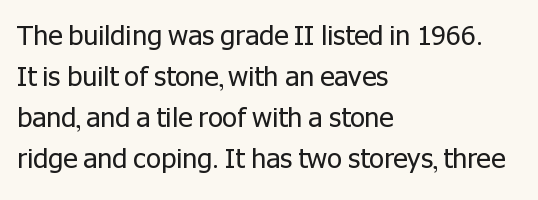
The image shows 27 px text type, upright; set left-aligned, normal line spacing (1.52x), normal letter spacing, not underlined.
